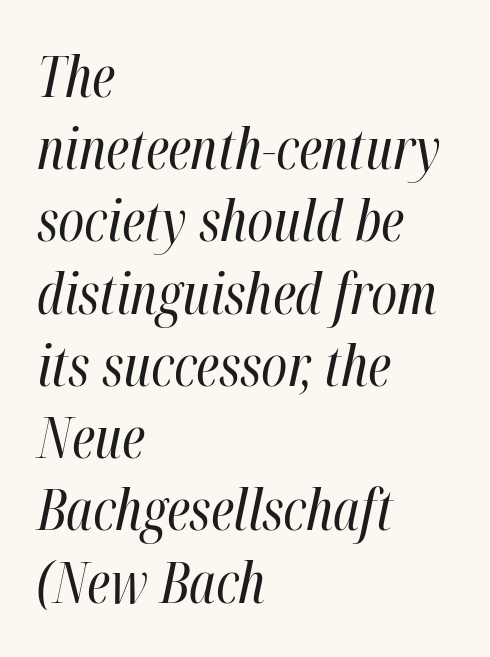
Tracking value appears to be zero — textbook default spacing. Alignment: flush left. A typesetter would call this proportional, since set widths differ per character. Baseline-to-baseline distance is the conventional proportion of letter height. Underlining? Definitely not there. If you drew a line through each stem, it would be angled.
